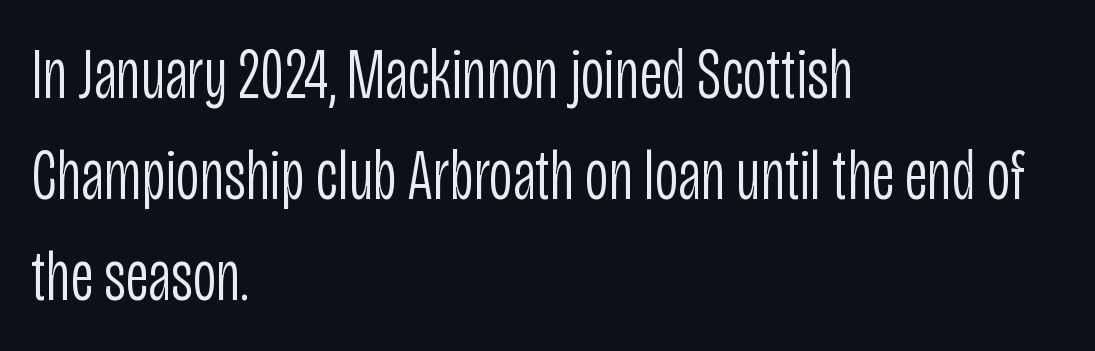
The image shows 72 px light, condensed sans-serif type, upright; set left-aligned, normal line spacing (1.4x), normal letter spacing, not underlined; low stroke contrast and a large x-height.
